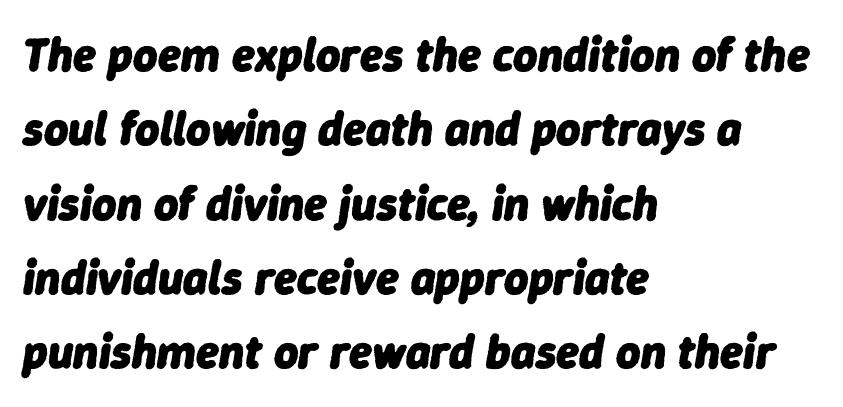
{"italic": "yes", "lean": "right", "slant_degrees": 9, "bold": "yes", "weight": "heavy", "width": "normal", "stroke_contrast": "low", "x_height": "medium", "monospaced": "no", "underline": "no", "align": "left", "line_spacing": "normal", "line_spacing_ratio": 1.58, "letter_spacing": "normal", "letter_spacing_em": 0.0, "glyph_px": 47}
